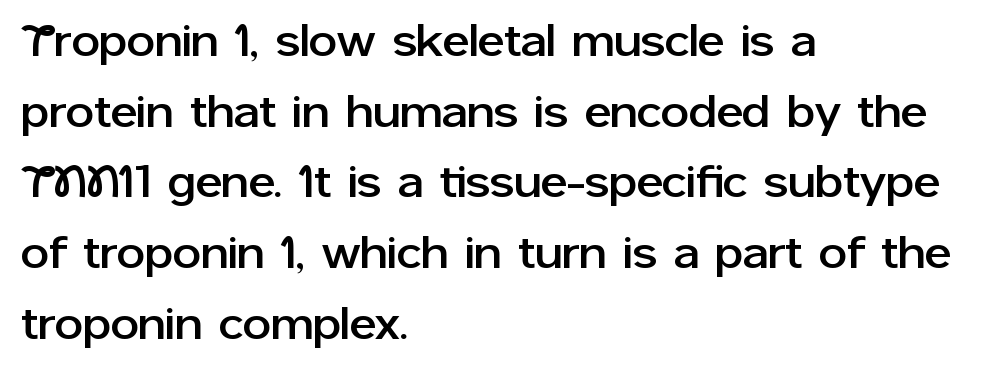
Q: Is the text italic (slanted)? A: No, it is upright.
Q: Is the typeface a serif or a sans-serif typeface? A: Sans-serif.
Q: Is the text underlined? A: No.
Q: How is the paragraph aligned? A: Left-aligned.
Q: Is the spacing between letters normal or unusually wide? A: Normal.
Q: Is the spacing between lines tight, normal or loose? A: Normal.
Q: Width (condensed, normal, or wide)? A: Normal.
Q: Stroke contrast? A: Low.
Q: x-height? A: Medium.
Q: Monospaced? A: No.
